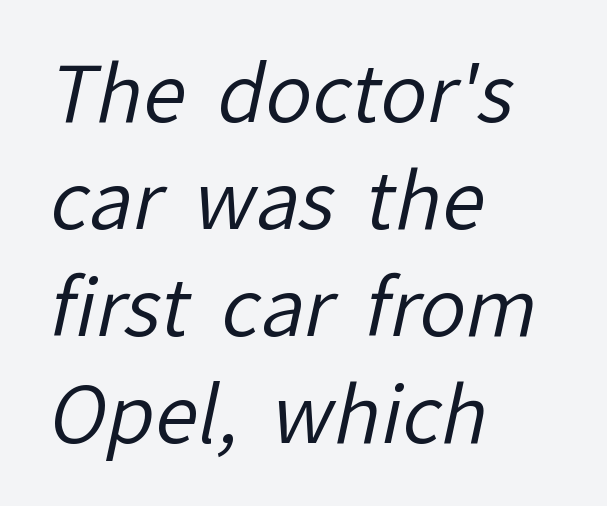
Q: Is the text bold? A: No.
Q: Is the typeface a serif or a sans-serif typeface? A: Sans-serif.
Q: Is the text underlined? A: No.
Q: How is the paragraph aligned? A: Left-aligned.
Q: Is the spacing between letters normal or unusually wide? A: Normal.
Q: Is the spacing between lines tight, normal or loose? A: Normal.
Q: Width (condensed, normal, or wide)? A: Normal.
Q: Stroke contrast? A: Low.
Q: x-height? A: Medium.
Q: Monospaced? A: No.
